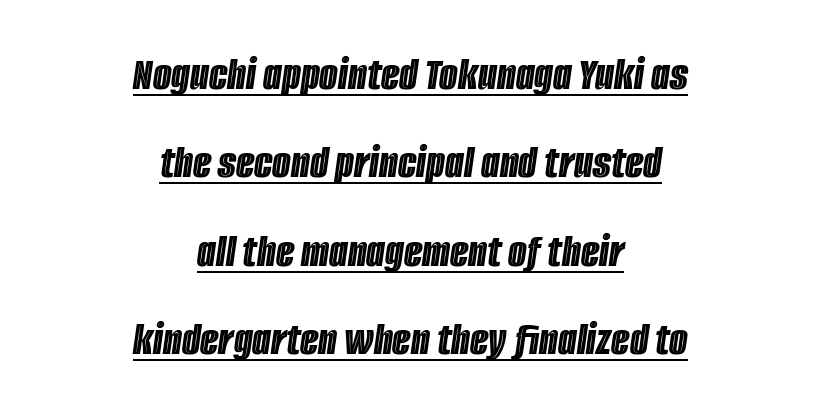
Character widths vary here, with narrow letters taking less room than wide ones. This rendering features underlined lettering. Where is the straight margin? There isn't one; the lines are centered. Characters are canted at an angle relative to the baseline's perpendicular. The rendering keeps characters at their native spacing.
